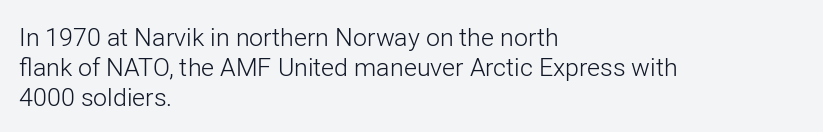
Stem width sits at or under what a default text font uses. Rendered with straight, roman letterforms. In CSS terms this would be text-align: left. Is the letter spacing exaggerated? No — it looks like the ordinary default.
